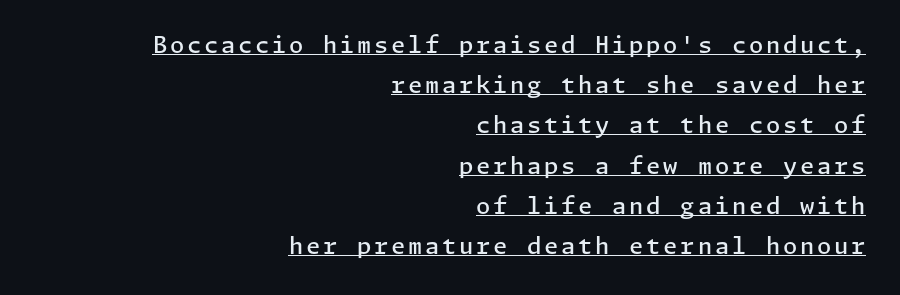
{"italic": "no", "bold": "semi", "underline": "yes", "align": "right", "line_spacing_ratio": 1.75, "glyph_px": 23}
